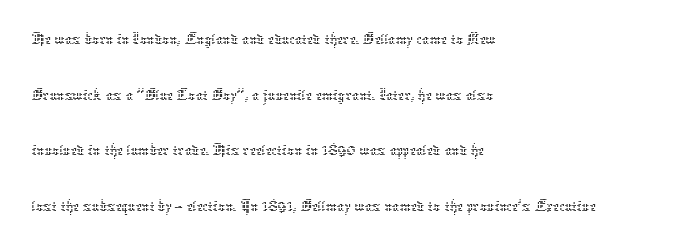
Q: Is the text bold? A: No.
Q: Is the text italic (slanted)? A: No, it is upright.
Q: Is the text underlined? A: No.
Q: How is the paragraph aligned? A: Left-aligned.
Q: Is the spacing between letters normal or unusually wide? A: Normal.
Q: Is the spacing between lines tight, normal or loose? A: Normal.
Q: Width (condensed, normal, or wide)? A: Normal.
Q: Stroke contrast? A: Low.
Q: x-height? A: Medium.
Q: Monospaced? A: No.
